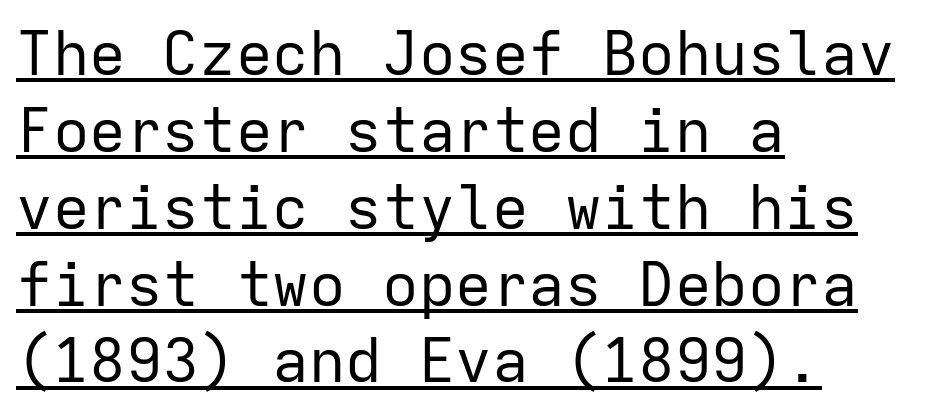
The image shows 61 px regular-weight sans-serif type, upright, monospaced; set left-aligned, normal line spacing (1.26x), normal letter spacing, underlined; low stroke contrast and a medium x-height.
